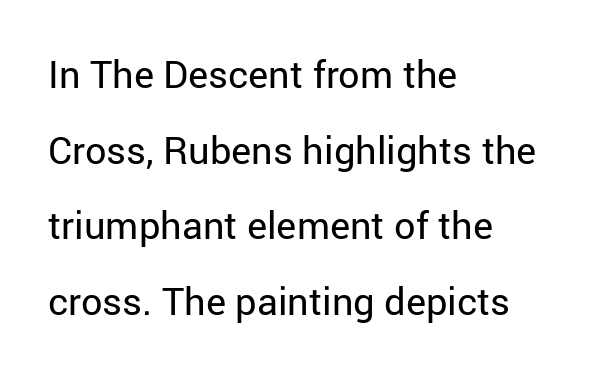
Beneath every word, the page is bare. The lines in this sample share a left origin and differ only in where they stop. The letters stand upright; this is a roman face. Serif or sans? Sans — the stroke terminals are bare. The face used here is proportionally spaced, like ordinary book or web type. Is the stroke heavy? The answer is a plain regular-or-lighter.
